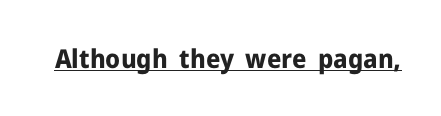
{"italic": "no", "bold": "yes", "underline": "yes", "letter_spacing": "normal", "letter_spacing_em": 0.0, "glyph_px": 26}
